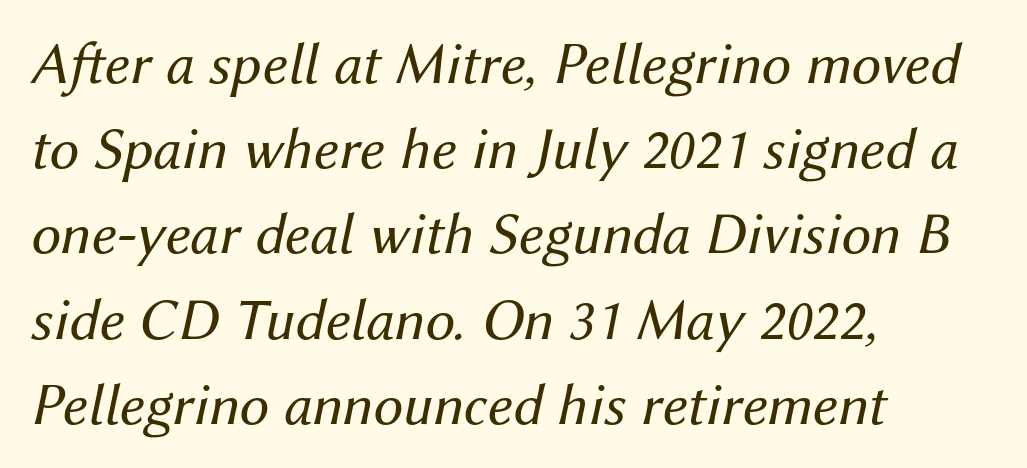
The face used here is rendered with its standard letterfit. The glyphs are unaccompanied by any horizontal stroke below them. The letters advance in unequal steps, a hallmark of proportional type. Would a proofreader flag this as italicized? Yes. Evenly set lines give the paragraph a standard silhouette. A quiet, ordinary-to-light weight characterises the typeface.
